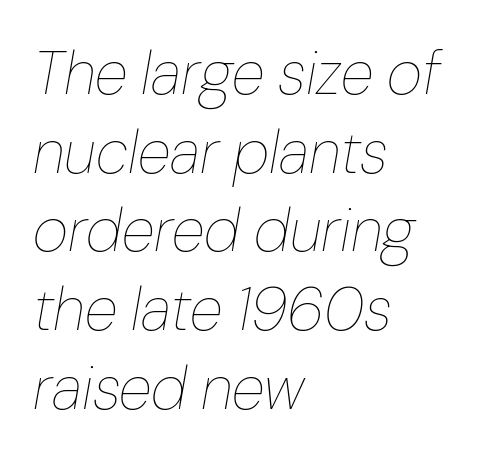
{"italic": "yes", "lean": "right", "slant_degrees": 10, "bold": "no", "weight": "thin", "width": "normal", "stroke_contrast": "low", "x_height": "medium", "monospaced": "no", "underline": "no", "align": "left", "line_spacing": "normal", "line_spacing_ratio": 1.29, "letter_spacing": "normal", "letter_spacing_em": 0.0, "glyph_px": 61}
